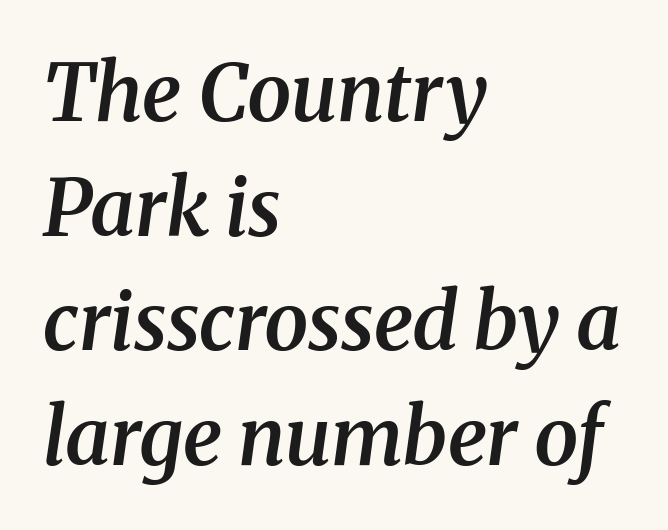
This rendering employs a face with finishing strokes, i.e., a serif. Leading matches the norm, producing a regular column. Letters rest on an invisible, unmarked baseline. As a designer I'd log this as weight 600, semibold.
